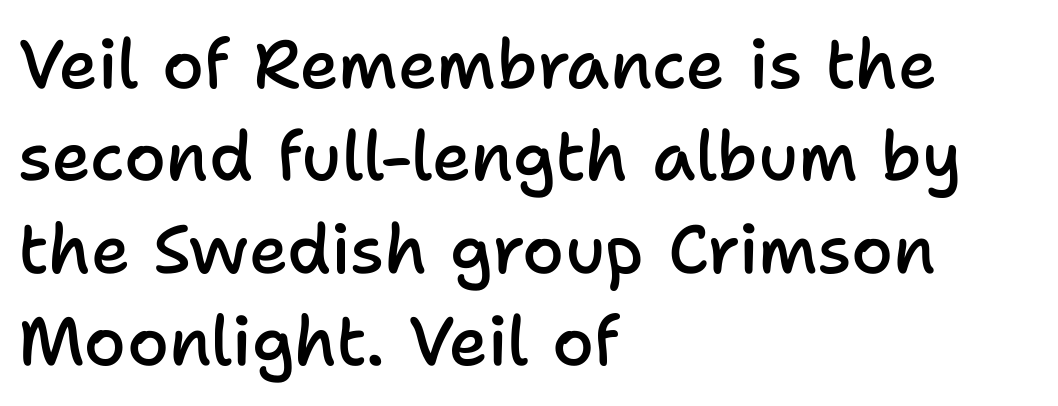
Q: Is the text bold? A: Semi-bold.
Q: Is the text italic (slanted)? A: No, it is upright.
Q: Is the typeface a serif or a sans-serif typeface? A: Sans-serif.
Q: Is the text underlined? A: No.
Q: How is the paragraph aligned? A: Left-aligned.
Q: Is the spacing between letters normal or unusually wide? A: Normal.
Q: Is the spacing between lines tight, normal or loose? A: Normal.
Q: Width (condensed, normal, or wide)? A: Normal.
Q: Stroke contrast? A: Low.
Q: x-height? A: Medium.
Q: Monospaced? A: No.
